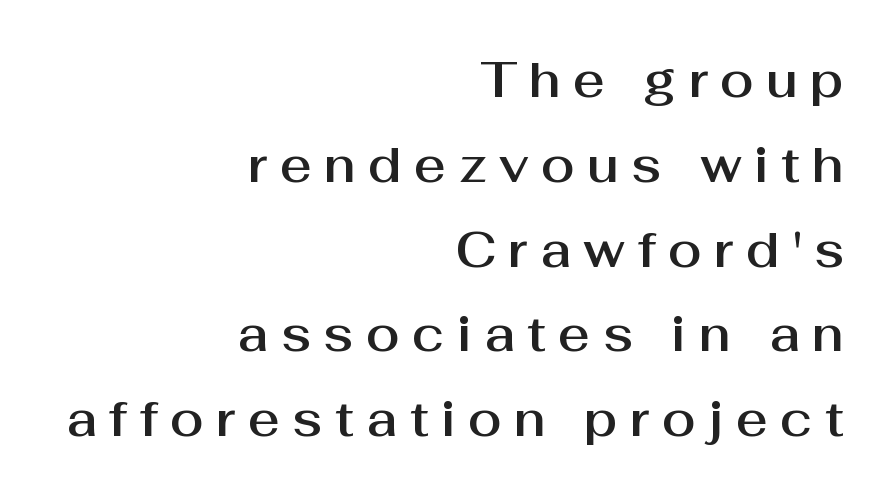
{"serif": "no", "italic": "no", "width": "normal", "stroke_contrast": "medium", "x_height": "medium", "monospaced": "no", "underline": "no", "align": "right", "line_spacing_ratio": 1.73, "letter_spacing": "wide", "letter_spacing_em": 0.25, "glyph_px": 49}
